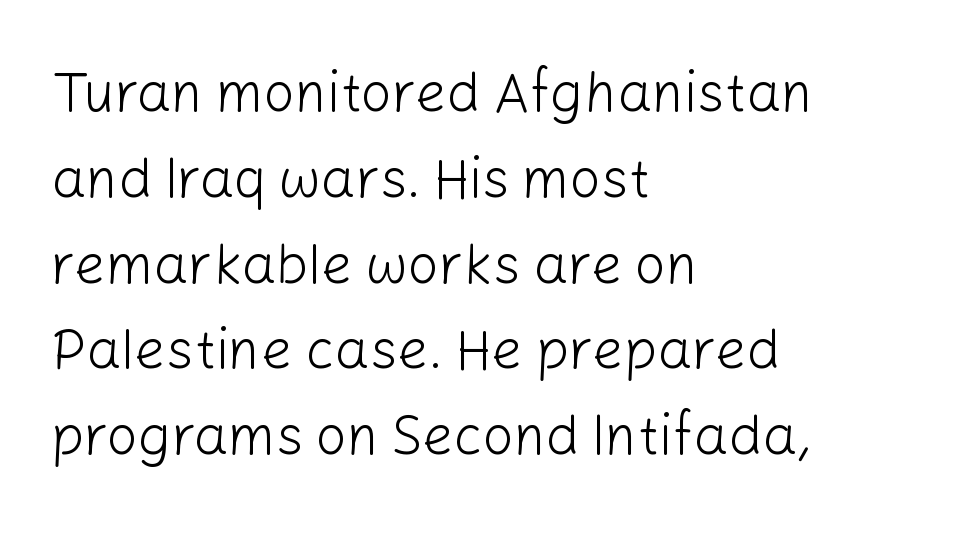
Q: Is the text bold? A: No.
Q: Is the text italic (slanted)? A: No, it is upright.
Q: Is the typeface a serif or a sans-serif typeface? A: Sans-serif.
Q: Is the text underlined? A: No.
Q: How is the paragraph aligned? A: Left-aligned.
Q: Is the spacing between letters normal or unusually wide? A: Normal.
Q: Is the spacing between lines tight, normal or loose? A: Normal.
Q: Width (condensed, normal, or wide)? A: Normal.
Q: Stroke contrast? A: Low.
Q: x-height? A: Medium.
Q: Monospaced? A: No.
